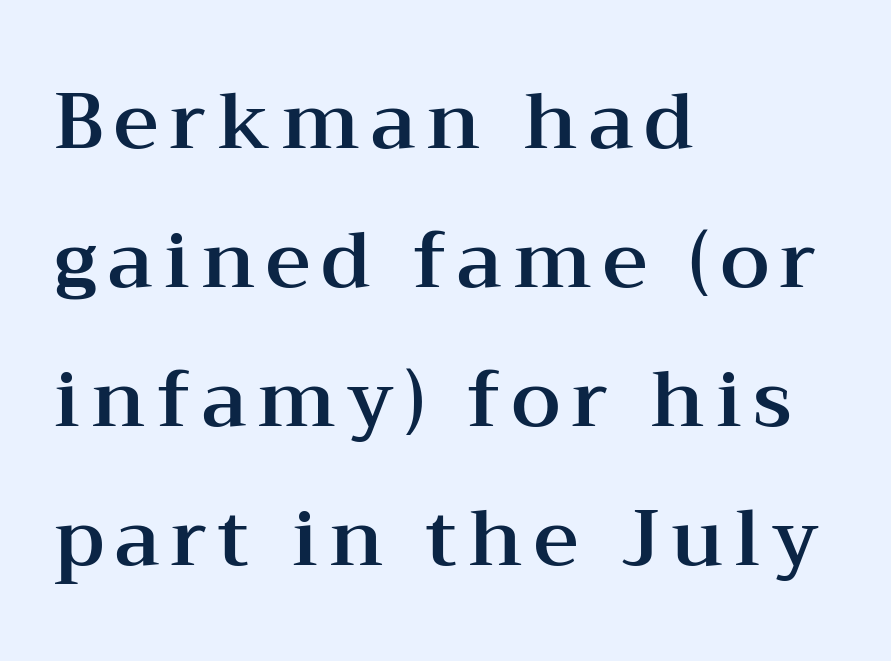
Q: Is the text italic (slanted)? A: No, it is upright.
Q: Is the typeface a serif or a sans-serif typeface? A: Serif.
Q: Is the text underlined? A: No.
Q: How is the paragraph aligned? A: Left-aligned.
Q: Width (condensed, normal, or wide)? A: Wide.
Q: Stroke contrast? A: Medium.
Q: x-height? A: Medium.
Q: Monospaced? A: No.
